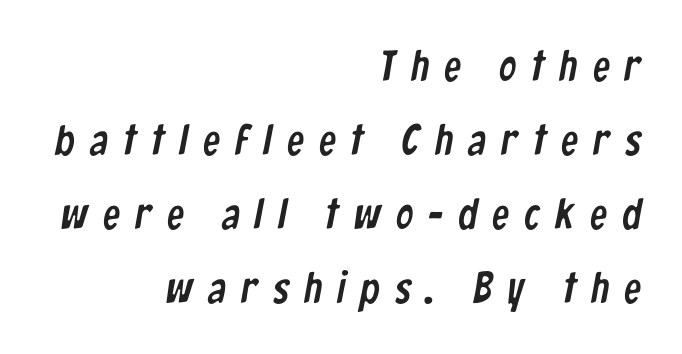
The image shows 43 px condensed sans-serif type; set right-aligned, line spacing 1.72x, unusually wide letter spacing (+0.35 em), not underlined; low stroke contrast and a medium x-height.
